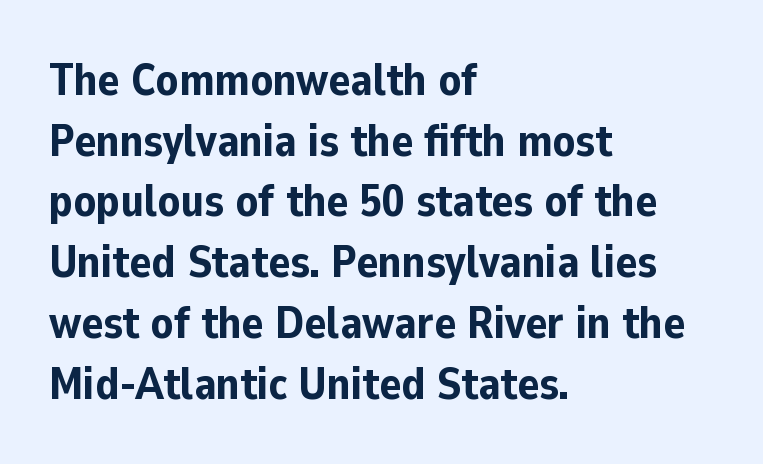
The image shows 45 px bold sans-serif type, upright; set left-aligned, normal line spacing (1.35x), normal letter spacing, not underlined; low stroke contrast and a medium x-height.
